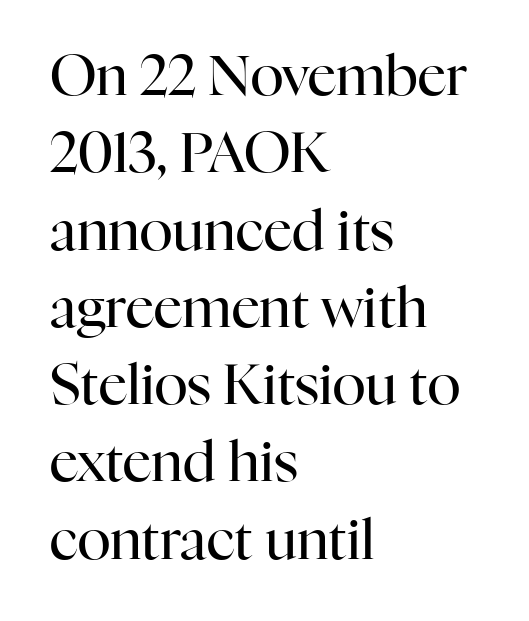
What's the leading like? Ordinary, nothing unusual. Honestly, there is no underline to notice here at all. Unlike a clean sans, this face finishes its strokes with serifs. Which margin do the lines hug? The left one — the right edge is uneven.
